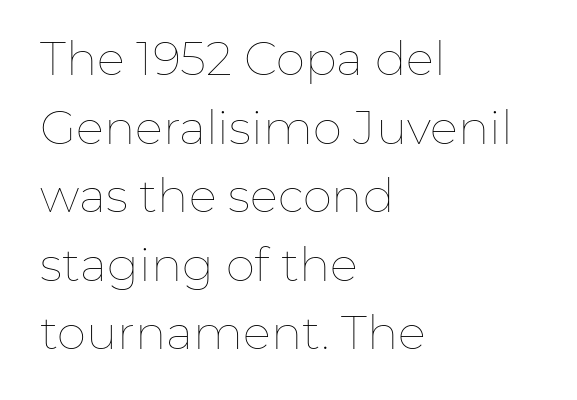
The image shows 47 px thin type, upright; set left-aligned, normal line spacing (1.46x), normal letter spacing, not underlined; low stroke contrast and a medium x-height.
